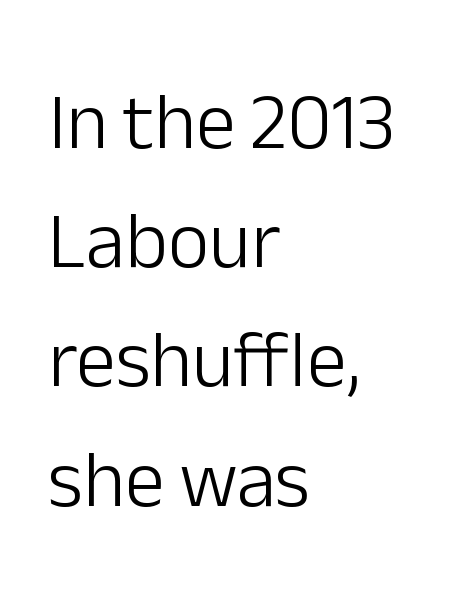
Weight: in the light-to-regular range. Observe the absence of serifs on each vertical stroke in this sample. The tracking reads as untouched default to a designer's eye. Do the characters align in a grid? No, the font is proportional. Plain, unruled lines of type. When letters stand straight like this, we call the style roman or upright.
